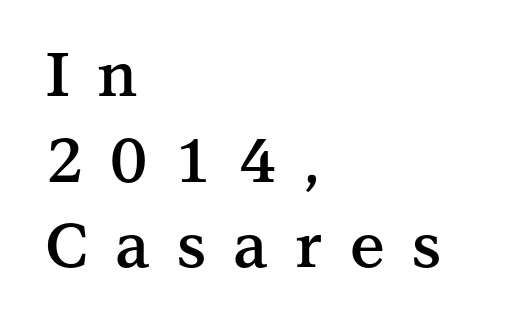
Q: Is the text bold? A: Semi-bold.
Q: Is the text italic (slanted)? A: No, it is upright.
Q: Is the typeface a serif or a sans-serif typeface? A: Serif.
Q: Is the text underlined? A: No.
Q: How is the paragraph aligned? A: Left-aligned.
Q: Is the spacing between letters normal or unusually wide? A: Unusually wide.
Q: Is the spacing between lines tight, normal or loose? A: Normal.
Q: Width (condensed, normal, or wide)? A: Normal.
Q: Stroke contrast? A: Medium.
Q: x-height? A: Medium.
Q: Monospaced? A: No.
